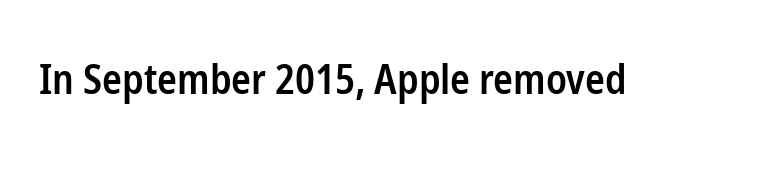
Quick note: underline off. Style check: upright. Looks like regular typesetting: each glyph gets only the width it needs. Notice the strokes are somewhat thickened but not fully heavy: this is a semibold. Typographically, this falls in the sans-serif category. The type is set solid horizontally, with unmodified tracking.
